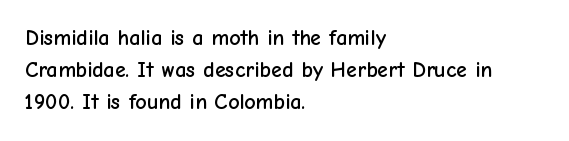
The image shows 22 px text type, upright; set left-aligned, normal line spacing (1.46x), normal letter spacing, not underlined.
